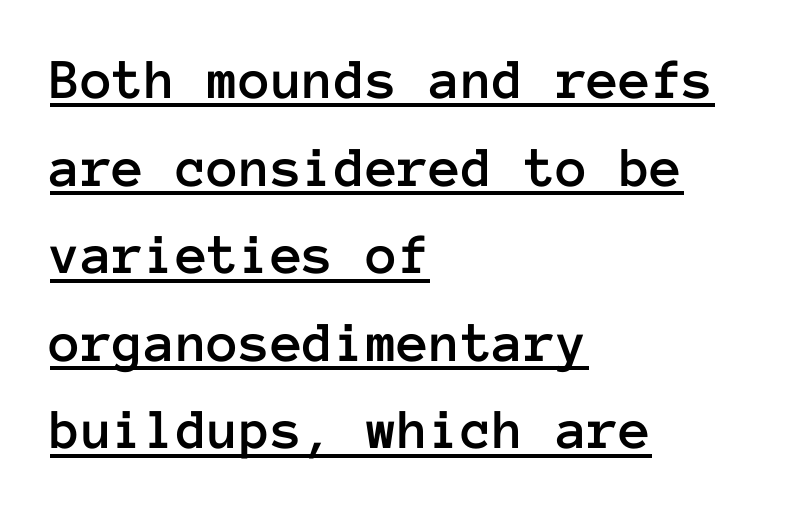
The image shows 58 px text type, upright, monospaced; set left-aligned, normal line spacing (1.51x), normal letter spacing, underlined; low stroke contrast and a medium x-height.
